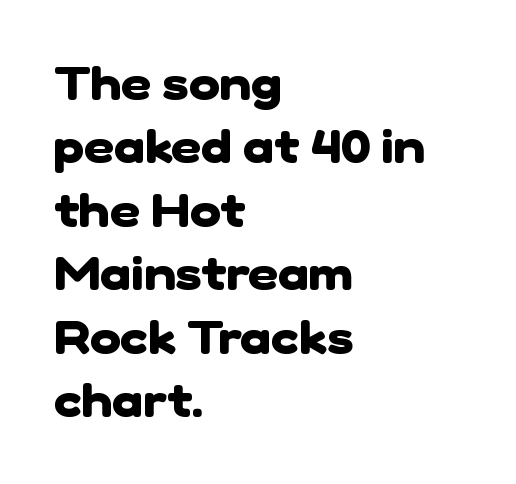
Q: Is the text bold? A: Yes.
Q: Is the typeface a serif or a sans-serif typeface? A: Sans-serif.
Q: Is the text underlined? A: No.
Q: How is the paragraph aligned? A: Left-aligned.
Q: Is the spacing between letters normal or unusually wide? A: Normal.
Q: Is the spacing between lines tight, normal or loose? A: Normal.
Q: Width (condensed, normal, or wide)? A: Normal.
Q: Stroke contrast? A: Low.
Q: x-height? A: Medium.
Q: Monospaced? A: No.
